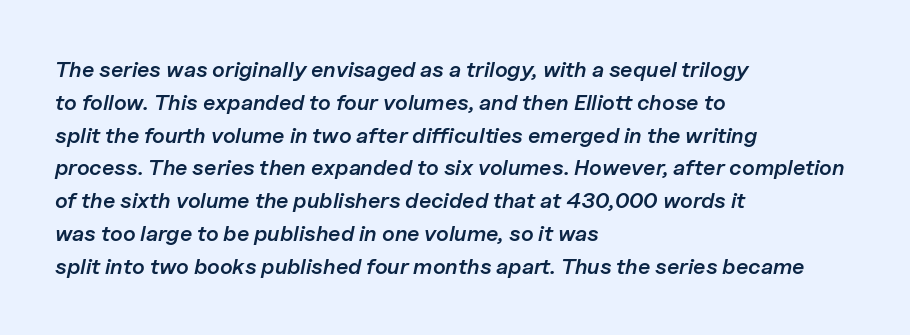
{"italic": "yes", "lean": "right", "slant_degrees": 11, "bold": "semi", "underline": "no", "align": "left", "line_spacing": "normal", "line_spacing_ratio": 1.49, "letter_spacing": "normal", "letter_spacing_em": 0.0, "glyph_px": 22}
